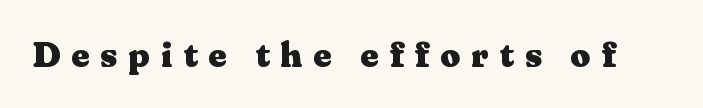
Q: Is the text bold? A: Yes.
Q: Is the text italic (slanted)? A: No, it is upright.
Q: Is the typeface a serif or a sans-serif typeface? A: Serif.
Q: Is the text underlined? A: No.
Q: Is the spacing between letters normal or unusually wide? A: Unusually wide.
Q: Width (condensed, normal, or wide)? A: Wide.
Q: Stroke contrast? A: Medium.
Q: x-height? A: Medium.
Q: Monospaced? A: No.
